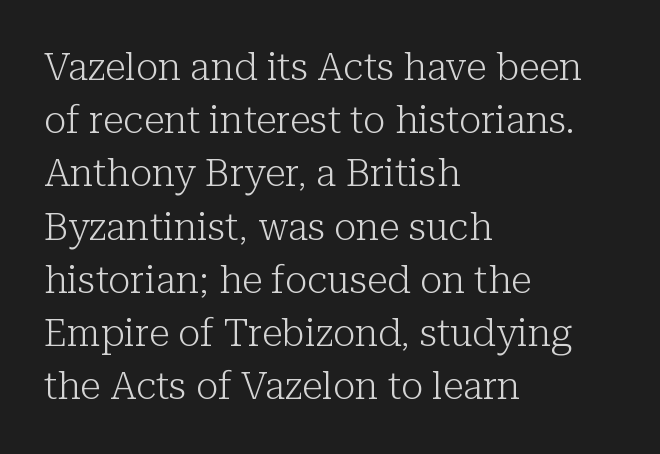
{"serif": "yes", "italic": "no", "bold": "no", "weight": "light", "width": "normal", "stroke_contrast": "low", "x_height": "medium", "monospaced": "no", "underline": "no", "align": "left", "line_spacing": "normal", "line_spacing_ratio": 1.4, "letter_spacing": "normal", "letter_spacing_em": 0.0, "glyph_px": 38}
